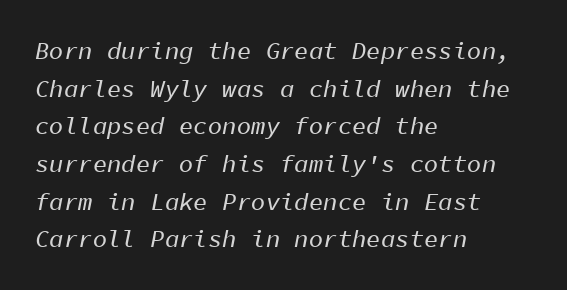
{"italic": "yes", "lean": "right", "slant_degrees": 11, "underline": "no", "align": "left", "line_spacing": "normal", "line_spacing_ratio": 1.57, "letter_spacing": "normal", "letter_spacing_em": 0.0, "glyph_px": 24}
